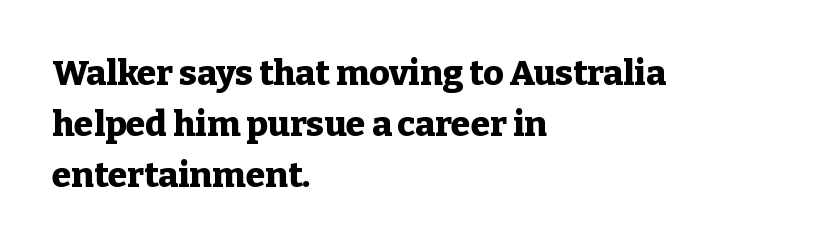
Q: Is the text bold? A: Yes.
Q: Is the text italic (slanted)? A: No, it is upright.
Q: Is the typeface a serif or a sans-serif typeface? A: Serif.
Q: Is the text underlined? A: No.
Q: How is the paragraph aligned? A: Left-aligned.
Q: Is the spacing between letters normal or unusually wide? A: Normal.
Q: Is the spacing between lines tight, normal or loose? A: Normal.
Q: Width (condensed, normal, or wide)? A: Normal.
Q: Stroke contrast? A: Low.
Q: x-height? A: Medium.
Q: Monospaced? A: No.
